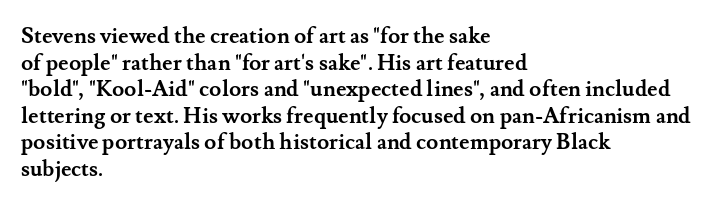
The image shows 22 px bold type, upright; set left-aligned, line spacing 1.21x, normal letter spacing, not underlined.
